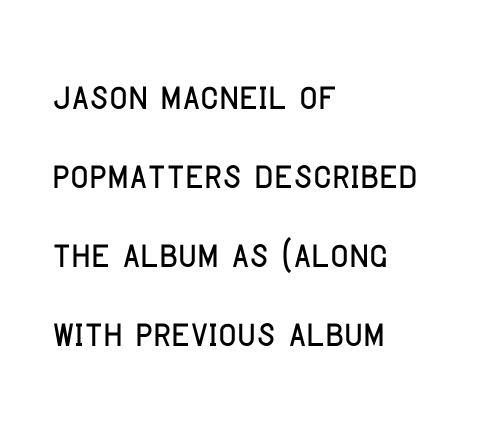
Compared with typical paragraphs, the rows here are spaced about the same. The axis of the letterforms is exactly vertical. Honestly, the letter spacing is just normal — you wouldn't notice it. Compared with a centered layout, this one pins lines to the left instead. The specimen omits any rule beneath the text block's lines.
